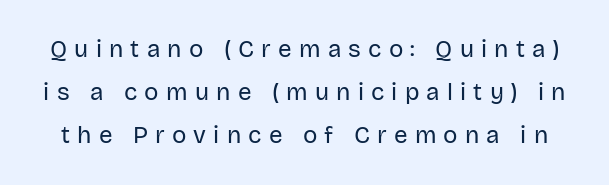
A quiet, ordinary-to-light weight characterises the typeface. Unlike italic type, these characters show no tilt at all. Plain, unruled lines of type. Short note: letters widely spaced.
